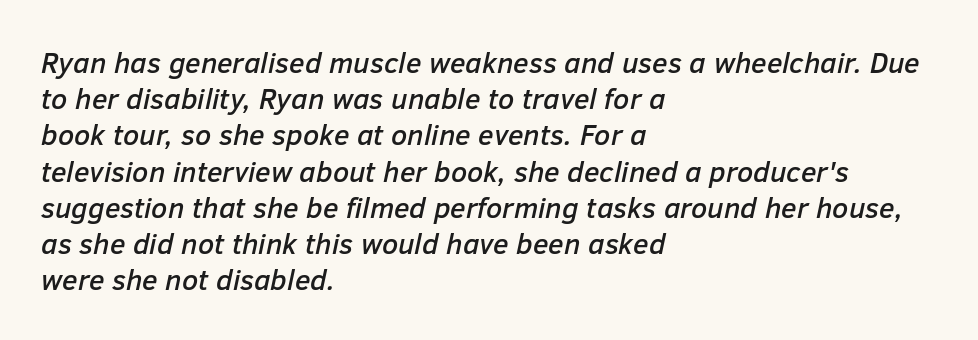
{"italic": "yes", "lean": "right", "slant_degrees": 12, "width": "normal", "stroke_contrast": "low", "x_height": "medium", "monospaced": "no", "underline": "no", "align": "left", "line_spacing": "normal", "line_spacing_ratio": 1.25, "letter_spacing": "normal", "letter_spacing_em": 0.0, "glyph_px": 29}
